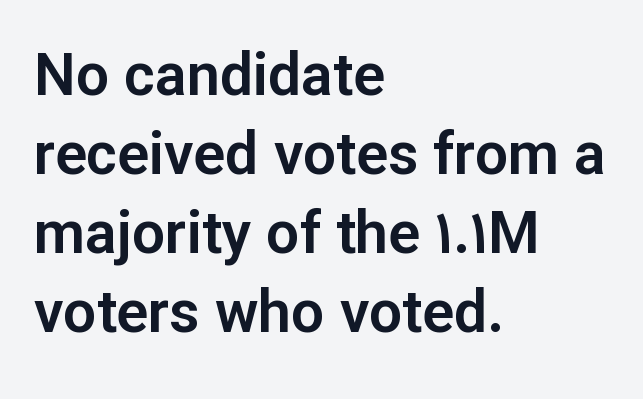
{"serif": "no", "italic": "no", "width": "normal", "stroke_contrast": "low", "x_height": "medium", "monospaced": "no", "underline": "no", "align": "left", "line_spacing": "normal", "line_spacing_ratio": 1.34, "letter_spacing": "normal", "letter_spacing_em": 0.0, "glyph_px": 59}
